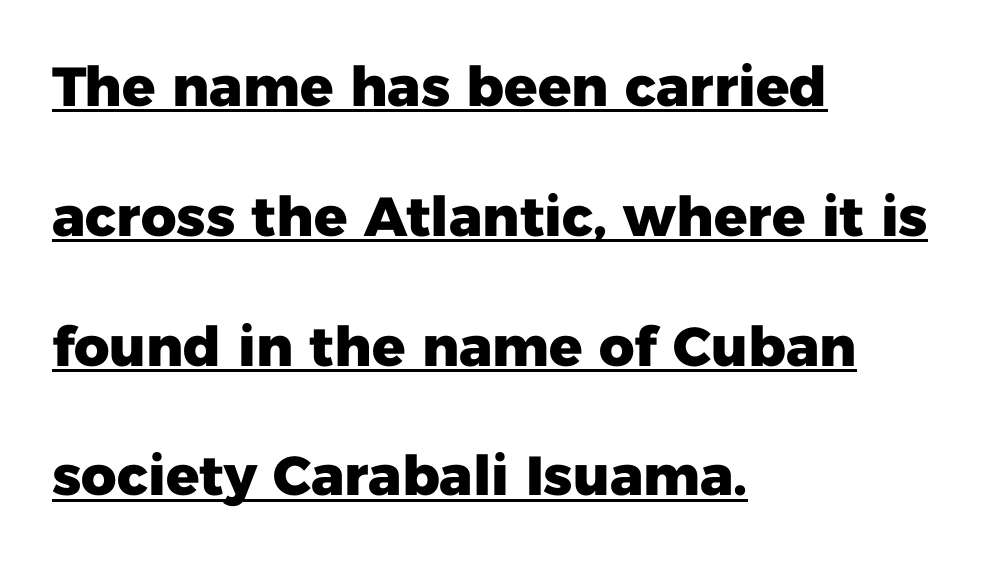
The image shows 55 px heavy sans-serif type, upright; set left-aligned, loose line spacing (2.36x), normal letter spacing, underlined; low stroke contrast and a medium x-height.
